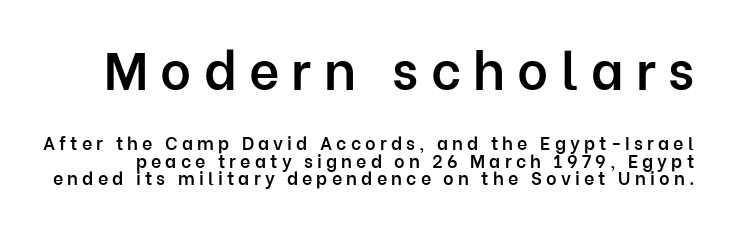
A clean baseline with only descenders dipping below it. The sample has been set in demibold, a notch under bold. Is this a sans? Yes — the strokes have no serifs. Look at the glyph heights: the upper group is clearly the bigger setting.
